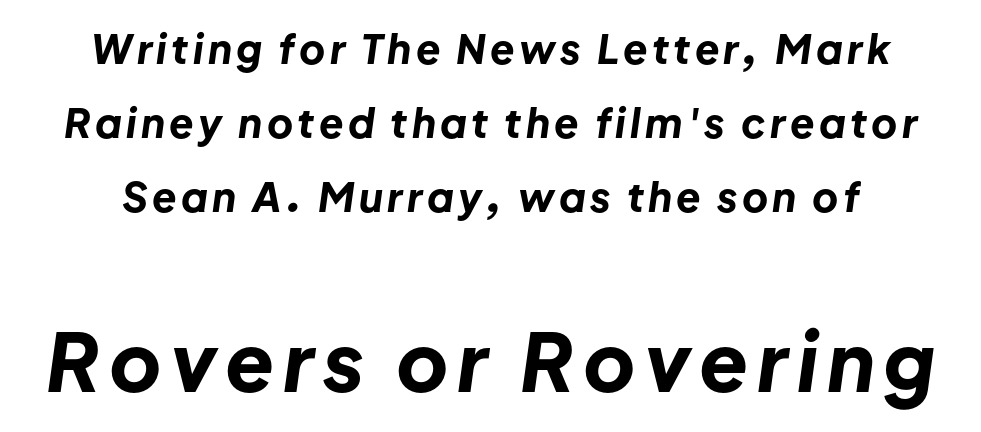
The string is rendered with underlining switched off. Notice how thick the strokes are: this is what a full bold looks like. Emphasis-style slanted type is in use. Compare the two chunks: the lower has the greater cap height. Spacing verdict: proportional, widths tailored to each character.
